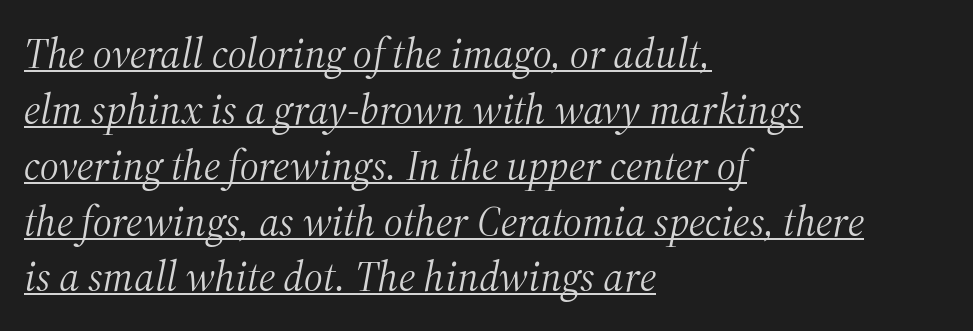
{"serif": "yes", "italic": "yes", "lean": "right", "slant_degrees": 12, "bold": "no", "weight": "light", "width": "normal", "stroke_contrast": "medium", "x_height": "medium", "monospaced": "no", "underline": "yes", "align": "left", "line_spacing": "normal", "line_spacing_ratio": 1.33, "letter_spacing": "normal", "letter_spacing_em": 0.0, "glyph_px": 42}
